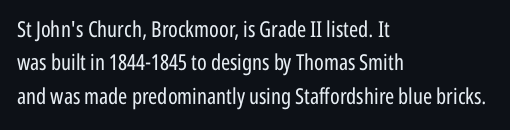
Summary of vertical rhythm: regular, with standard interline spacing. No extra ink here — the face is not bold. Quick note: not italic, upright. Horizontal alignment here is leftward, the default for most running prose.
